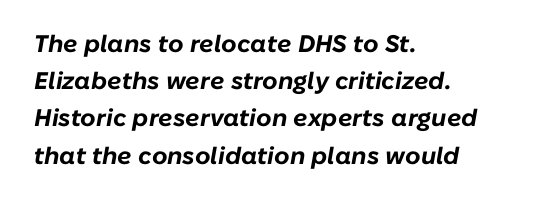
{"italic": "yes", "lean": "right", "slant_degrees": 10, "bold": "yes", "underline": "no", "align": "left", "line_spacing": "normal", "line_spacing_ratio": 1.55, "letter_spacing": "normal", "letter_spacing_em": 0.0, "glyph_px": 24}
